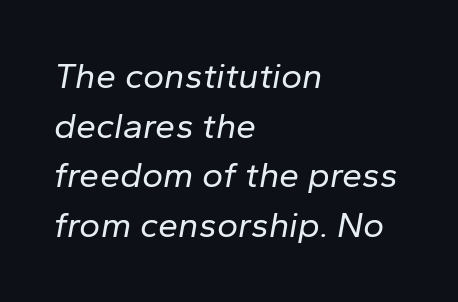
The axis of the letterforms is tilted away from vertical. Where is the straight margin? On the left. Look at the tracking — it's just the regular setting, nothing added. On a weight scale, this lands at 450 or below. A bare baseline throughout the passage.
